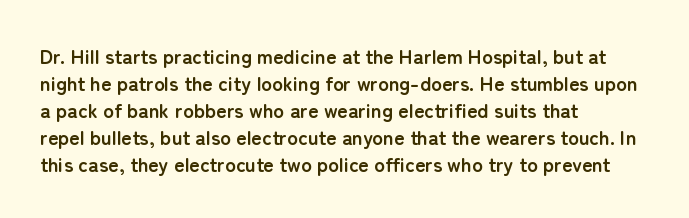
{"italic": "no", "bold": "yes", "underline": "no", "align": "left", "line_spacing": "normal", "line_spacing_ratio": 1.35, "letter_spacing": "normal", "letter_spacing_em": 0.0, "glyph_px": 20}
